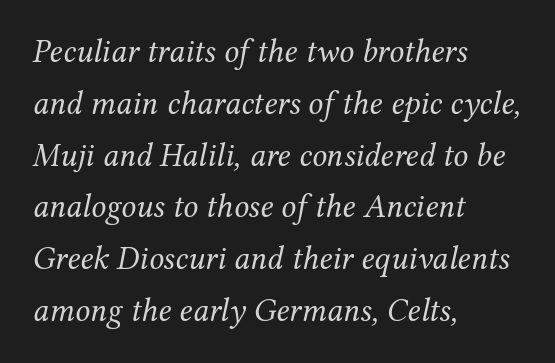
Italic? Definitely — the glyphs are oblique. The gap between lines stays unmarked. Varying glyph widths throughout — classic text-font behaviour. The ragged edge is on the right, which tells us the setting is flush left.
